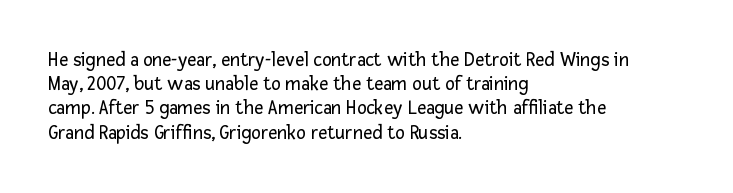
Tall strokes in this sample are plumb rather than angled. Decoration check: the copy has no underline. Words appear dense and cohesive because spacing is normal. The typesetter chose a ragged-right arrangement here.
